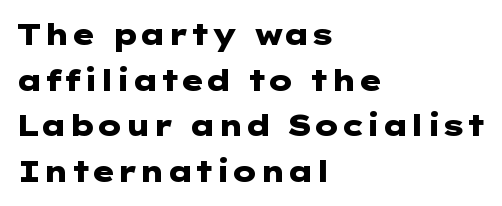
The image shows 29 px heavy, wide sans-serif type, upright; set left-aligned, normal line spacing (1.57x), normal letter spacing, not underlined; low stroke contrast and a medium x-height.
